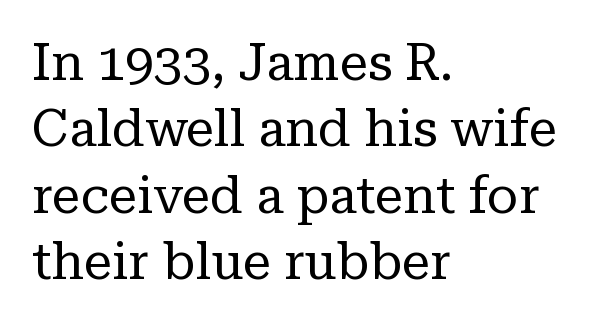
These lines were composed using upright roman letters. The passage shown is not underscored anywhere. The passage shown stacks its lines at a standard gap. Is the letter spacing exaggerated? No — it looks like the ordinary default. Look at the bottom of the vertical strokes: they flare into serifs here.
